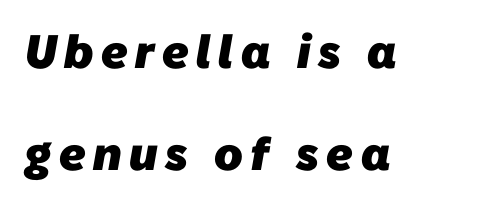
Q: Is the text bold? A: Yes.
Q: Is the typeface a serif or a sans-serif typeface? A: Sans-serif.
Q: Is the text underlined? A: No.
Q: How is the paragraph aligned? A: Left-aligned.
Q: Is the spacing between lines tight, normal or loose? A: Loose.
Q: Width (condensed, normal, or wide)? A: Normal.
Q: Stroke contrast? A: Low.
Q: x-height? A: Medium.
Q: Monospaced? A: No.
